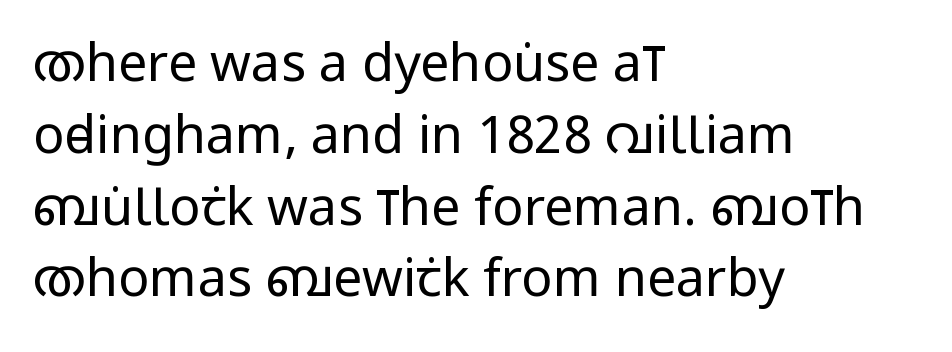
The image shows 52 px regular-weight, condensed sans-serif type, upright; set left-aligned, normal line spacing (1.38x), normal letter spacing, not underlined; low stroke contrast and a large x-height.
